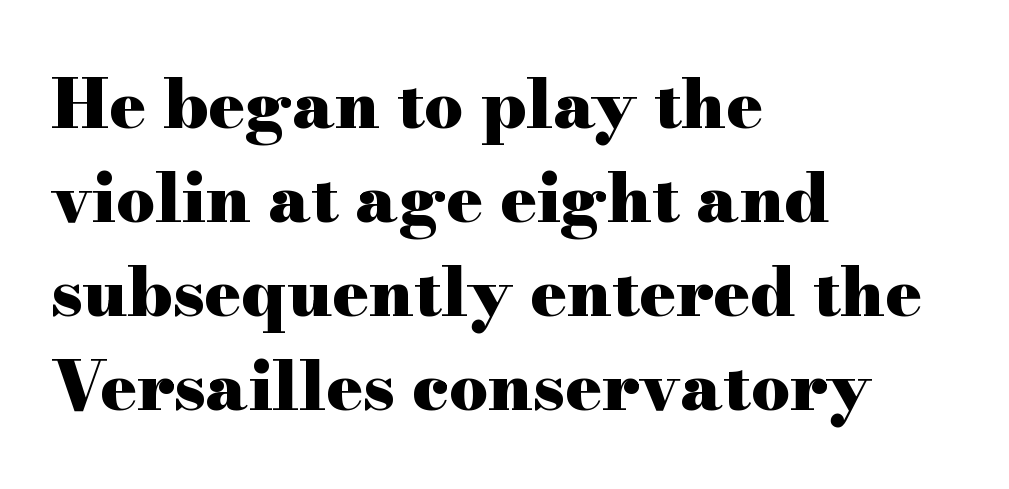
Q: Is the text bold? A: Yes.
Q: Is the text italic (slanted)? A: No, it is upright.
Q: Is the typeface a serif or a sans-serif typeface? A: Serif.
Q: Is the text underlined? A: No.
Q: How is the paragraph aligned? A: Left-aligned.
Q: Is the spacing between letters normal or unusually wide? A: Normal.
Q: Is the spacing between lines tight, normal or loose? A: Normal.
Q: Width (condensed, normal, or wide)? A: Wide.
Q: Stroke contrast? A: High.
Q: x-height? A: Small.
Q: Monospaced? A: No.
